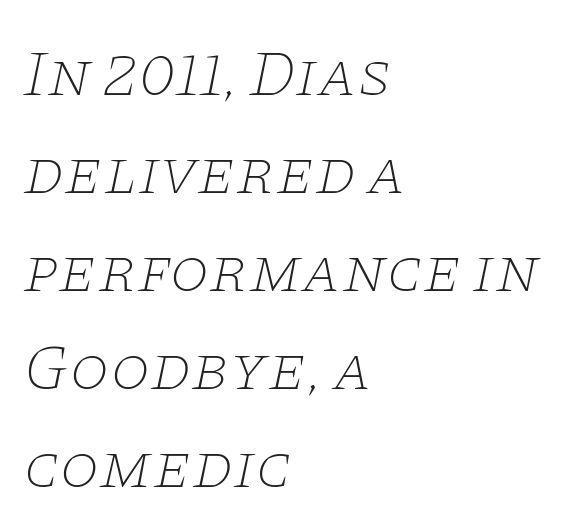
{"serif": "yes", "italic": "yes", "lean": "right", "slant_degrees": 11, "bold": "no", "weight": "thin", "width": "wide", "stroke_contrast": "low", "x_height": "large", "monospaced": "no", "underline": "no", "align": "left", "line_spacing": "normal", "line_spacing_ratio": 1.53, "letter_spacing": "normal", "letter_spacing_em": 0.0, "glyph_px": 64}
